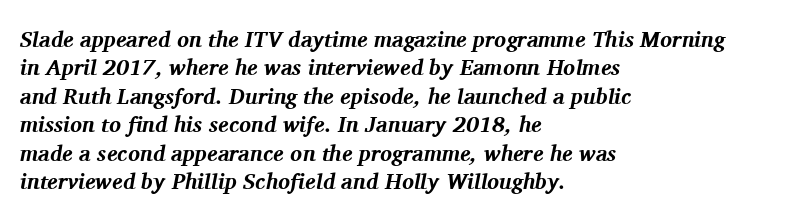
{"italic": "yes", "lean": "right", "slant_degrees": 11, "bold": "yes", "underline": "no", "align": "left", "line_spacing": "normal", "line_spacing_ratio": 1.29, "letter_spacing": "normal", "letter_spacing_em": 0.0, "glyph_px": 22}
